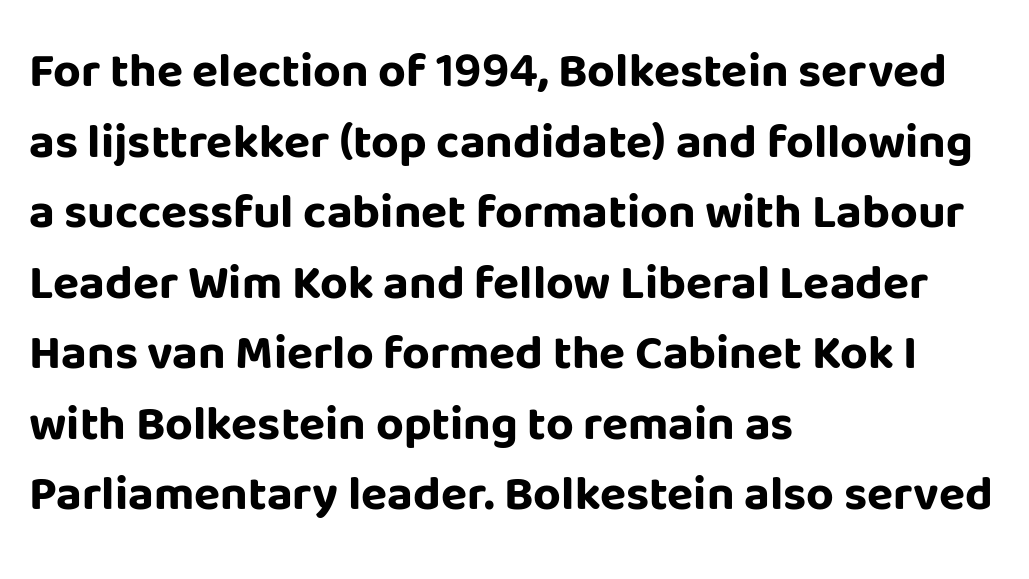
{"serif": "no", "italic": "no", "bold": "yes", "weight": "bold", "width": "normal", "stroke_contrast": "low", "x_height": "large", "monospaced": "no", "underline": "no", "align": "left", "line_spacing": "normal", "line_spacing_ratio": 1.47, "letter_spacing": "normal", "letter_spacing_em": 0.0, "glyph_px": 48}
